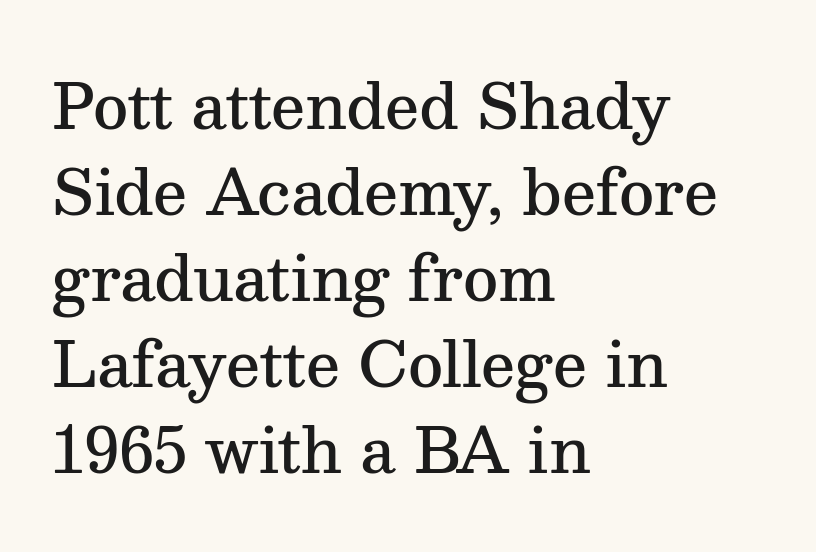
{"serif": "yes", "italic": "no", "bold": "semi", "weight": "semibold", "width": "normal", "stroke_contrast": "medium", "x_height": "medium", "monospaced": "no", "underline": "no", "align": "left", "line_spacing": "normal", "line_spacing_ratio": 1.41, "letter_spacing": "normal", "letter_spacing_em": 0.0, "glyph_px": 61}
